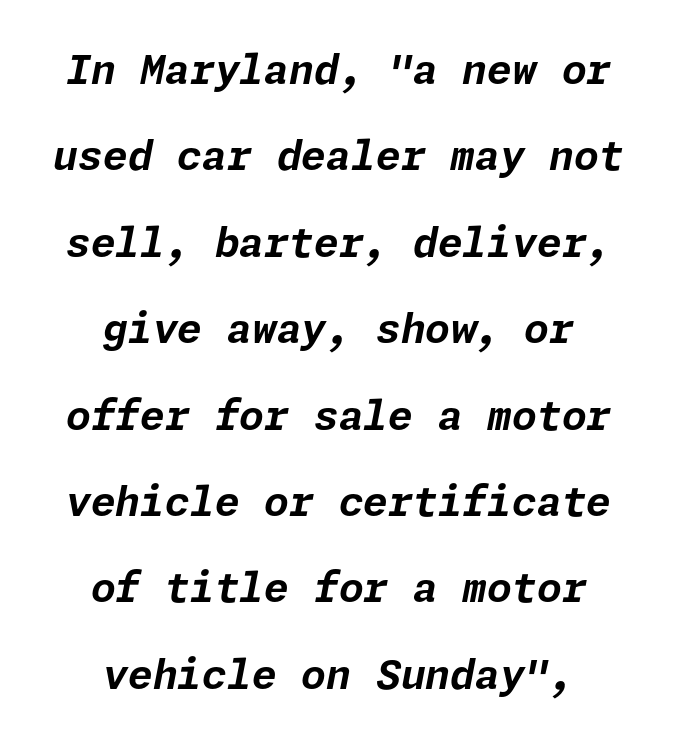
Q: Is the text bold? A: Yes.
Q: Is the text italic (slanted)? A: Yes, it leans right by about 11 degrees.
Q: Is the text underlined? A: No.
Q: How is the paragraph aligned? A: Centered.
Q: Is the spacing between letters normal or unusually wide? A: Normal.
Q: Is the spacing between lines tight, normal or loose? A: Loose.
Q: Width (condensed, normal, or wide)? A: Normal.
Q: Stroke contrast? A: Low.
Q: x-height? A: Medium.
